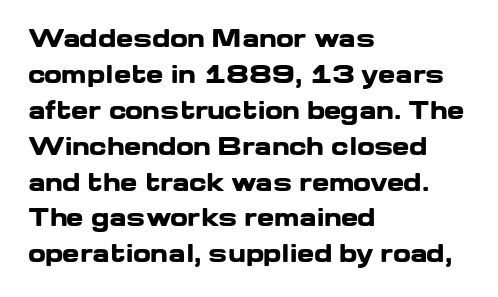
The line-height multiplier appears to be the usual default. Plain, unruled lines of type. The type is set solid horizontally, with unmodified tracking. Horizontal alignment here is leftward, the default for most running prose. Does the weight exceed regular? Yes, all the way to bold.
